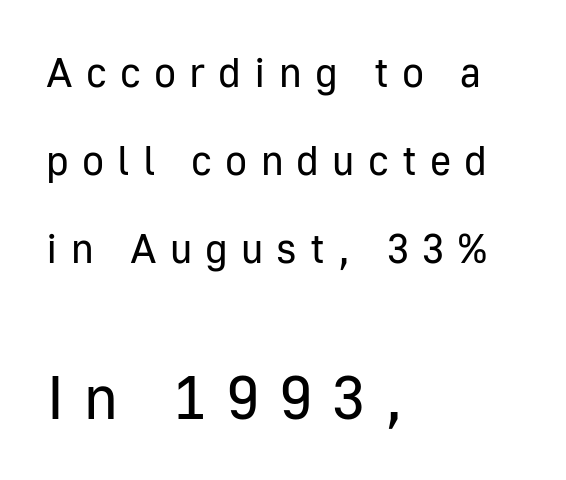
The image shows 61 px regular-weight sans-serif type, upright; set left-aligned, loose line spacing (2.15x), unusually wide letter spacing (+0.32 em), not underlined; the second (bottom) block is 1.49x larger; low stroke contrast and a medium x-height.
